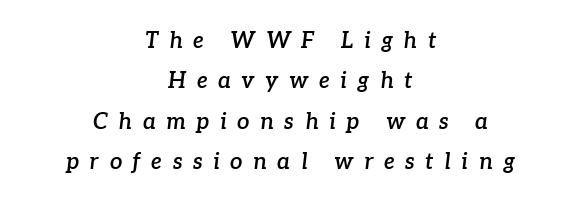
{"italic": "yes", "lean": "right", "slant_degrees": 7, "bold": "semi", "underline": "no", "align": "center", "line_spacing_ratio": 1.83, "letter_spacing": "wide", "letter_spacing_em": 0.48, "glyph_px": 22}
